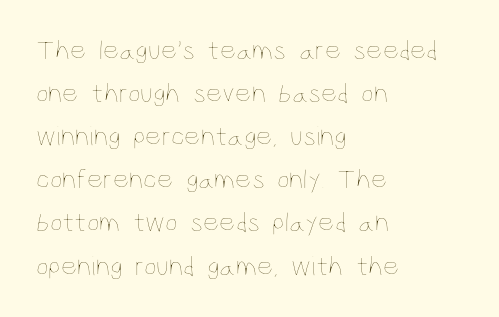
Leading matches the norm, producing a regular column. Each row of text sits above clean, open space. Is this a fixed-width face? No — the glyphs have proportional, varying widths. If you drew a ruler down the left edge, every line would touch it. Letter spacing: default. The cut favours lightness, reaching ordinary text weight at its darkest.
